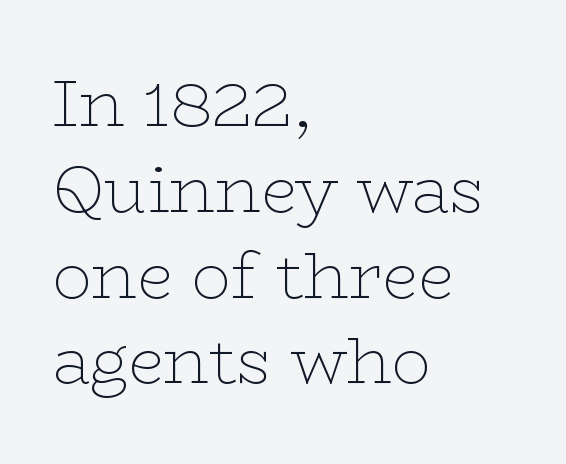
Looks like regular typesetting: each glyph gets only the width it needs. Words float on clear page, feet unadorned. Nobody touched the tracking dial on this one. This is roman type, the default non-slanted kind. Compared with a typical body face, this is equally light or lighter still.
